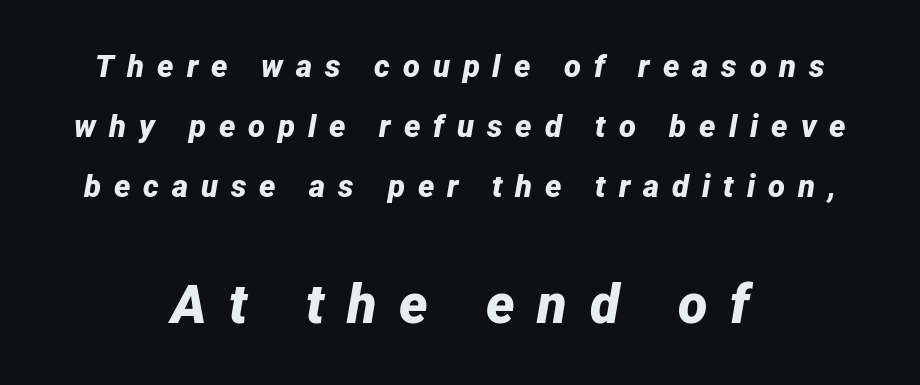
This layout puts the modest block above and the oversized block below. Quick note: interline space is abundant. Bold? Absolutely — the strokes are thick and heavy. Descenders hang freely into open space. Is the letter spacing exaggerated? Yes — the characters are pushed far apart. Observe the lean: these are italic letterforms.
